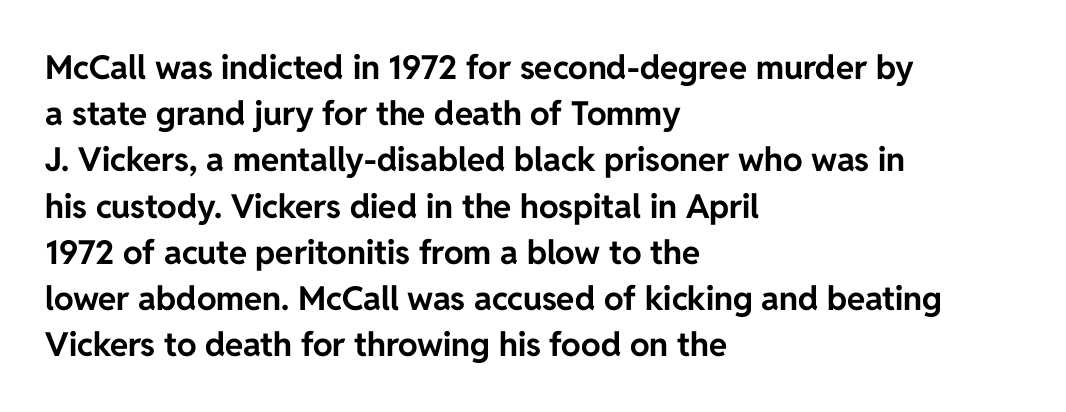
The typography opts for an upright posture over an oblique one. You can tell from the bare stems that sans-serif type was used. The glyphs are unaccompanied by any horizontal stroke below them. The rows are spaced the way most documents space them.
